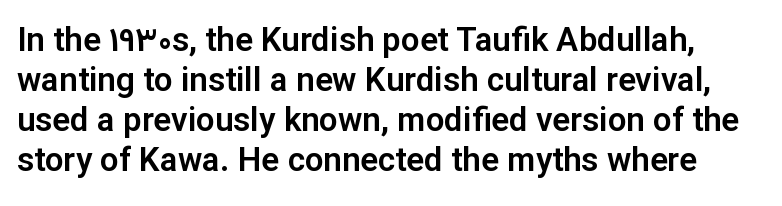
The image shows 33 px sans-serif type, upright; set line spacing 1.21x, normal letter spacing, not underlined; low stroke contrast and a medium x-height.
